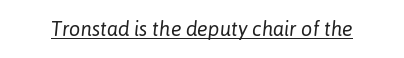
Q: Is the text bold? A: No.
Q: Is the text italic (slanted)? A: Yes, it leans right by about 6 degrees.
Q: Is the text underlined? A: Yes.
Q: Is the spacing between letters normal or unusually wide? A: Normal.
